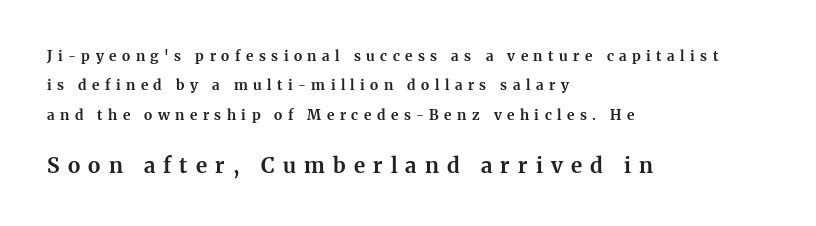
Q: Is the text bold? A: Yes.
Q: Is the text italic (slanted)? A: No, it is upright.
Q: Is the text underlined? A: No.
Q: How is the paragraph aligned? A: Left-aligned.
Q: Is the spacing between letters normal or unusually wide? A: Unusually wide.
Q: Is the spacing between lines tight, normal or loose? A: Loose.
Q: Which block of text is set in a larger size, the first (top) or the second (bottom)? A: The second (bottom) one.
